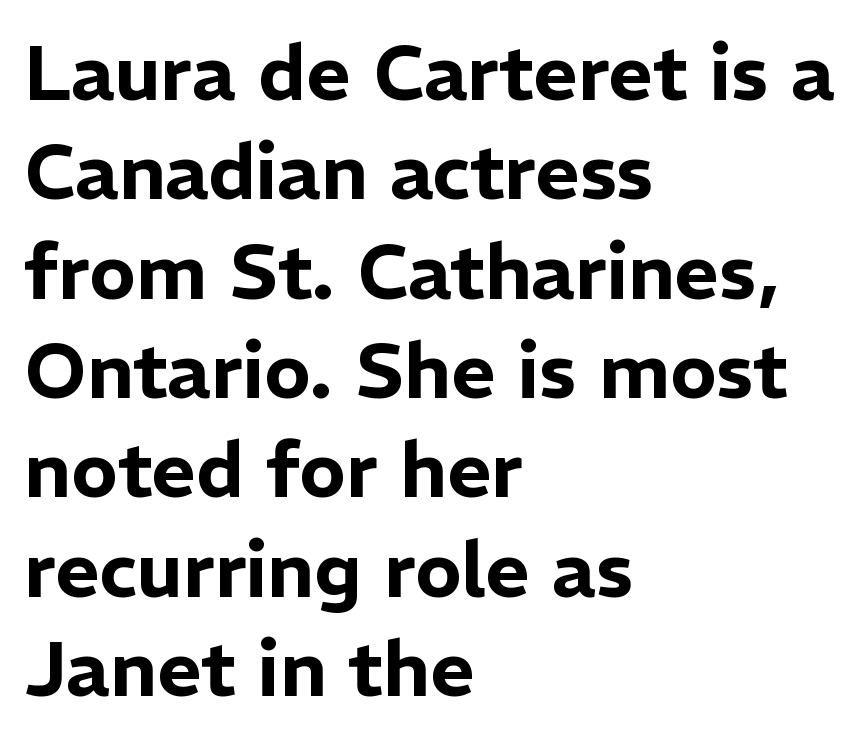
Q: Is the text italic (slanted)? A: No, it is upright.
Q: Is the typeface a serif or a sans-serif typeface? A: Sans-serif.
Q: Is the text underlined? A: No.
Q: How is the paragraph aligned? A: Left-aligned.
Q: Is the spacing between letters normal or unusually wide? A: Normal.
Q: Is the spacing between lines tight, normal or loose? A: Normal.
Q: Width (condensed, normal, or wide)? A: Normal.
Q: Stroke contrast? A: Low.
Q: x-height? A: Medium.
Q: Monospaced? A: No.
